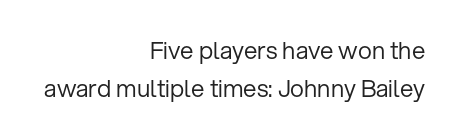
{"italic": "no", "bold": "no", "underline": "no", "align": "right", "line_spacing": "normal", "line_spacing_ratio": 1.59, "letter_spacing": "normal", "letter_spacing_em": 0.0, "glyph_px": 24}
